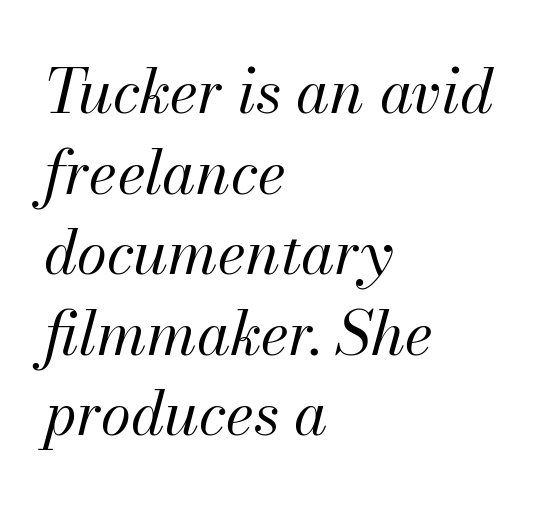
Q: Is the text bold? A: No.
Q: Is the text italic (slanted)? A: Yes, it leans right by about 13 degrees.
Q: Is the text underlined? A: No.
Q: How is the paragraph aligned? A: Left-aligned.
Q: Is the spacing between letters normal or unusually wide? A: Normal.
Q: Is the spacing between lines tight, normal or loose? A: Normal.
Q: Width (condensed, normal, or wide)? A: Normal.
Q: Stroke contrast? A: Medium.
Q: x-height? A: Small.
Q: Monospaced? A: No.
